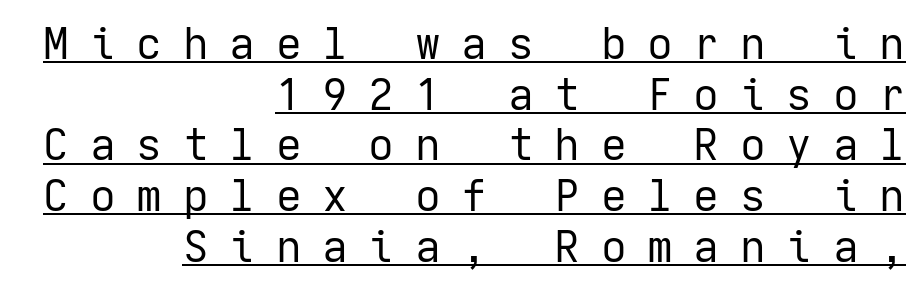
Q: Is the text bold? A: No.
Q: Is the text italic (slanted)? A: No, it is upright.
Q: Is the typeface a serif or a sans-serif typeface? A: Sans-serif.
Q: Is the text underlined? A: Yes.
Q: How is the paragraph aligned? A: Right-aligned.
Q: Is the spacing between letters normal or unusually wide? A: Unusually wide.
Q: Width (condensed, normal, or wide)? A: Normal.
Q: Stroke contrast? A: Low.
Q: x-height? A: Medium.
